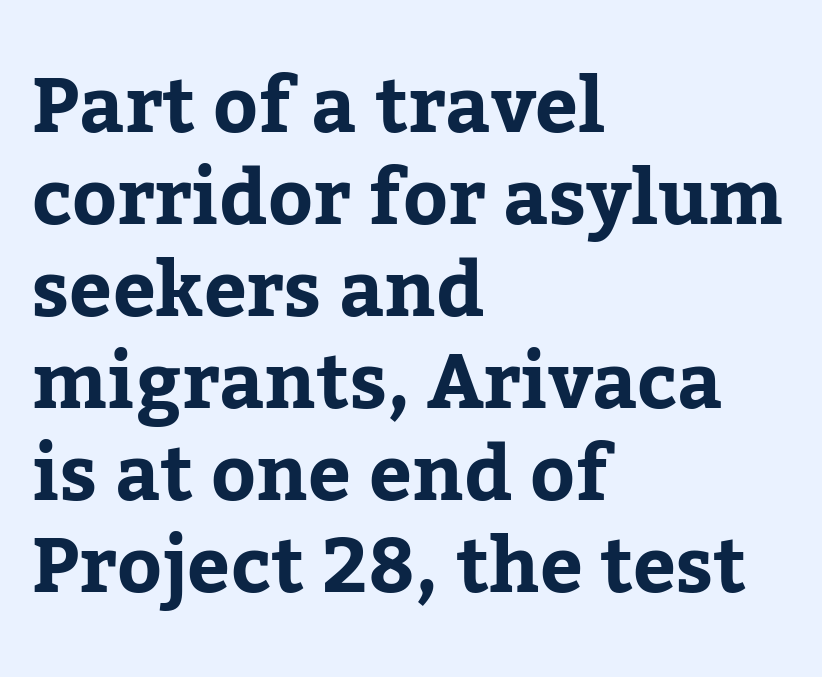
Q: Is the text italic (slanted)? A: No, it is upright.
Q: Is the typeface a serif or a sans-serif typeface? A: Serif.
Q: Is the text underlined? A: No.
Q: How is the paragraph aligned? A: Left-aligned.
Q: Is the spacing between letters normal or unusually wide? A: Normal.
Q: Width (condensed, normal, or wide)? A: Normal.
Q: Stroke contrast? A: Low.
Q: x-height? A: Medium.
Q: Monospaced? A: No.
